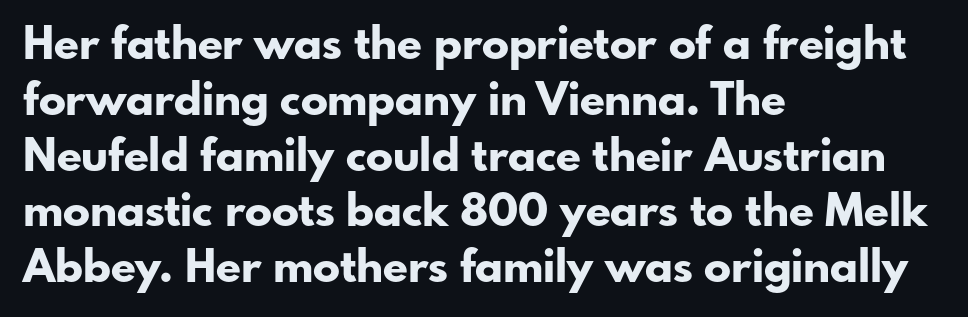
Q: Is the text bold? A: Yes.
Q: Is the text italic (slanted)? A: No, it is upright.
Q: Is the typeface a serif or a sans-serif typeface? A: Sans-serif.
Q: Is the text underlined? A: No.
Q: How is the paragraph aligned? A: Left-aligned.
Q: Is the spacing between letters normal or unusually wide? A: Normal.
Q: Width (condensed, normal, or wide)? A: Normal.
Q: Stroke contrast? A: Low.
Q: x-height? A: Small.
Q: Monospaced? A: No.
